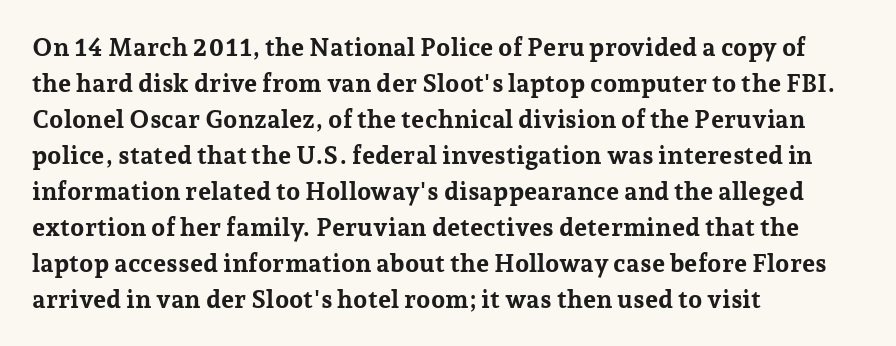
The image shows 25 px bold type, upright; set left-aligned, normal line spacing (1.44x), normal letter spacing, not underlined.
